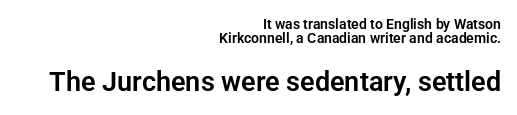
Q: Is the text italic (slanted)? A: No, it is upright.
Q: Is the text underlined? A: No.
Q: How is the paragraph aligned? A: Right-aligned.
Q: Is the spacing between letters normal or unusually wide? A: Normal.
Q: Is the spacing between lines tight, normal or loose? A: Tight.
Q: Which block of text is set in a larger size, the first (top) or the second (bottom)? A: The second (bottom) one.
